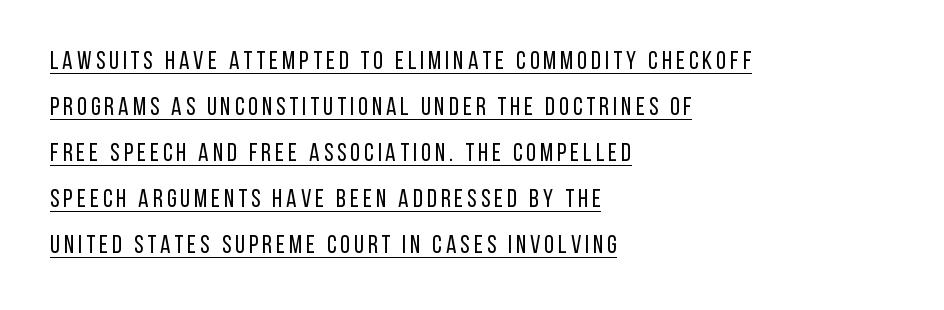
The compositor pushed each line to the left boundary. This is roman type, the default non-slanted kind. Weight: not bold — regular or lighter. Underlining? Definitely there.
